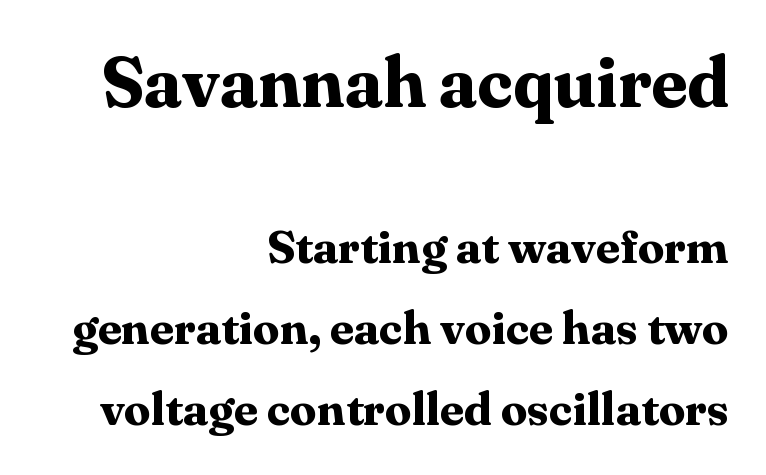
{"serif": "yes", "italic": "no", "bold": "yes", "weight": "bold", "width": "normal", "stroke_contrast": "medium", "x_height": "medium", "monospaced": "no", "underline": "no", "align": "right", "line_spacing_ratio": 1.73, "letter_spacing": "normal", "letter_spacing_em": 0.0, "larger_block": "first", "size_ratio": 1.51, "glyph_px": 71}
